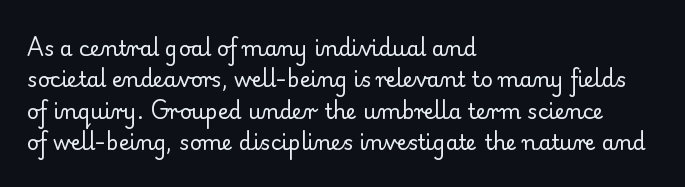
Q: Is the text bold? A: No.
Q: Is the text italic (slanted)? A: No, it is upright.
Q: Is the text underlined? A: No.
Q: How is the paragraph aligned? A: Left-aligned.
Q: Is the spacing between letters normal or unusually wide? A: Normal.
Q: Is the spacing between lines tight, normal or loose? A: Normal.
